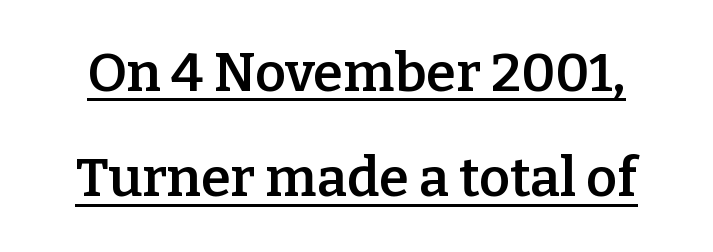
The image shows 54 px semibold serif type, upright; set loose line spacing (1.95x), normal letter spacing, underlined; low stroke contrast and a medium x-height.
